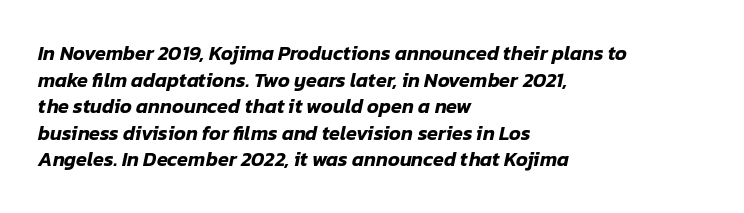
{"italic": "yes", "lean": "right", "slant_degrees": 12, "underline": "no", "align": "left", "line_spacing": "normal", "line_spacing_ratio": 1.33, "letter_spacing": "normal", "letter_spacing_em": 0.0, "glyph_px": 20}
